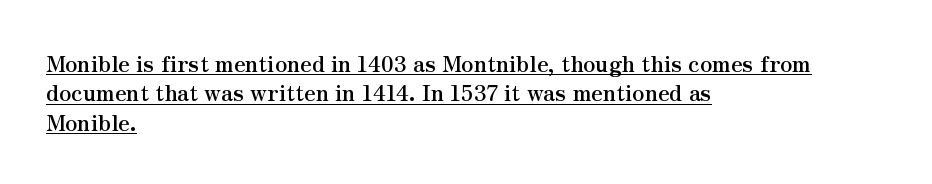
Which margin do the lines hug? The left one — the right edge is uneven. In terms of leading, this rendering sits right in the middle. No italicization has been applied; the sample stays upright. How heavy is the stroke? Heavy — this is a bold. Compared with undecorated copy, this sample adds a rule below the words.
